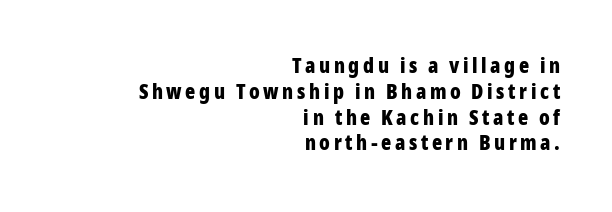
Type without underlining. The letters stand straight up with perfectly vertical stems. This is heavy type, rendered in bold. Alignment: flush right.
